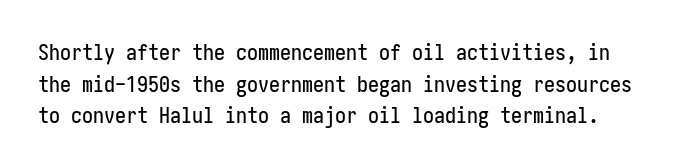
{"italic": "no", "underline": "no", "line_spacing": "normal", "line_spacing_ratio": 1.44, "letter_spacing": "normal", "letter_spacing_em": 0.0, "glyph_px": 22}
